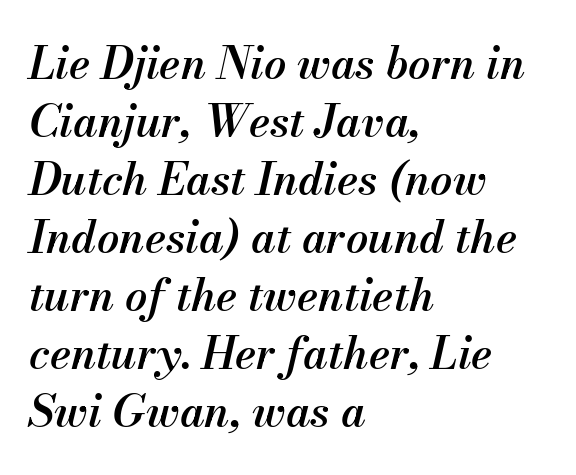
This rendering features lettering with no underline. Varying glyph widths throughout — classic text-font behaviour. The type is set solid horizontally, with unmodified tracking. Reading down the column, the eye jumps a familiar distance to each next line.
